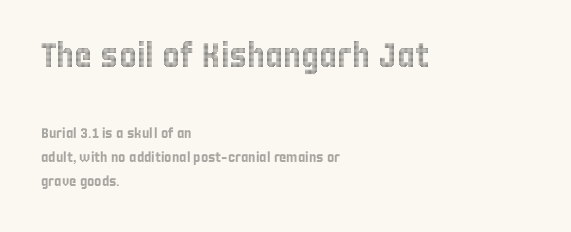
{"italic": "no", "width": "condensed", "x_height": "large", "monospaced": "no", "underline": "no", "align": "left", "line_spacing_ratio": 1.73, "letter_spacing": "normal", "letter_spacing_em": 0.0, "larger_block": "first", "size_ratio": 2.43, "glyph_px": 34}
